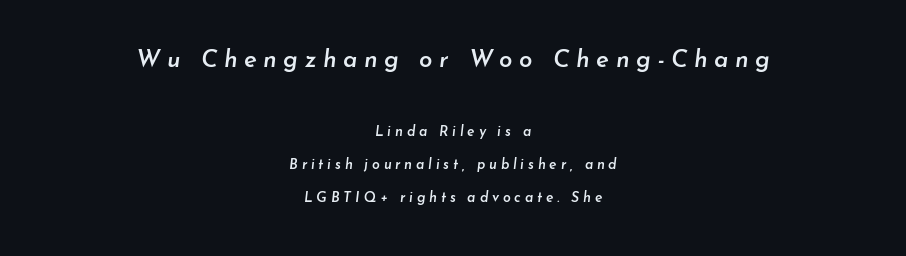
Observe the lean: these are italic letterforms. Check under the words: just untouched page. You could only call the tracking loose — the letters float apart. Centered paragraph, ragged on both sides. In this sample the first text group is rendered at the bigger scale. Compared with an ordinary text face, these strokes are moderately heavier — a semibold.
